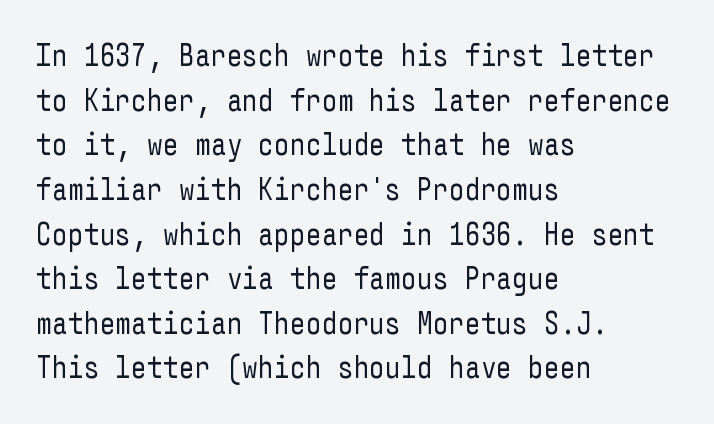
{"serif": "no", "italic": "no", "bold": "no", "weight": "regular", "width": "condensed", "stroke_contrast": "low", "x_height": "medium", "underline": "no", "align": "left", "line_spacing": "normal", "line_spacing_ratio": 1.44, "letter_spacing": "normal", "letter_spacing_em": 0.0, "glyph_px": 31}
